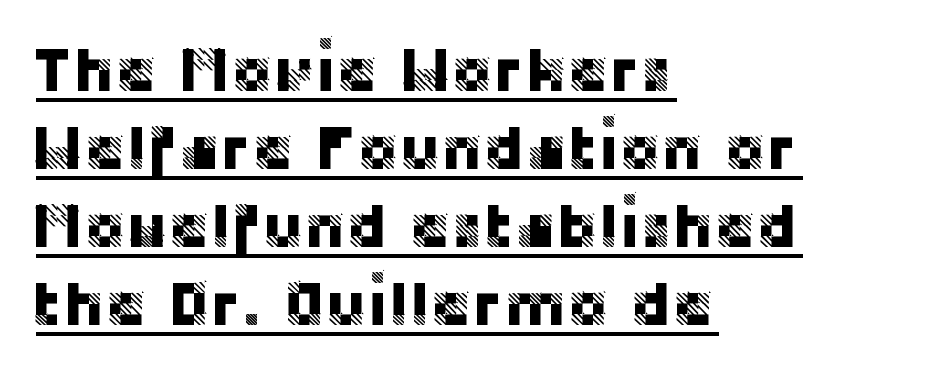
The image shows 63 px sans-serif type, upright; set left-aligned, line spacing 1.24x, normal letter spacing, underlined; low stroke contrast and a large x-height.
